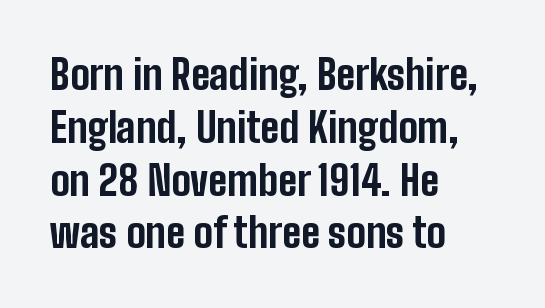
{"serif": "no", "italic": "no", "bold": "yes", "weight": "bold", "width": "condensed", "stroke_contrast": "low", "x_height": "medium", "monospaced": "no", "underline": "no", "align": "left", "line_spacing": "normal", "line_spacing_ratio": 1.32, "letter_spacing": "normal", "letter_spacing_em": 0.0, "glyph_px": 40}
